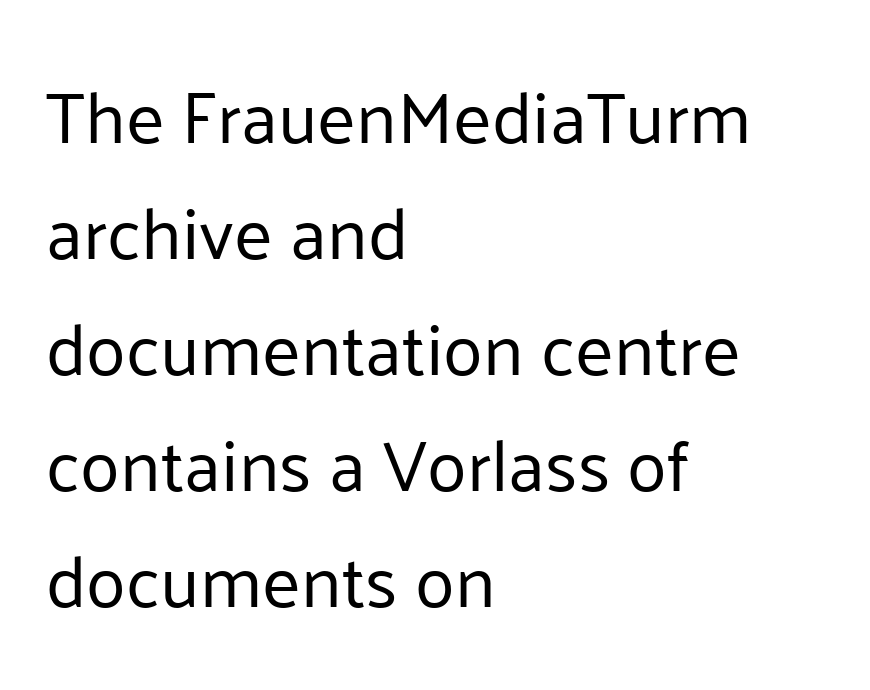
A student would call this left alignment; a typographer would say flush left, rag right. No letter is thick-stroked: the sample isn't bold. Is there much room between lines? A standard amount, neither cramped nor airy. The letters advance in unequal steps, a hallmark of proportional type.
